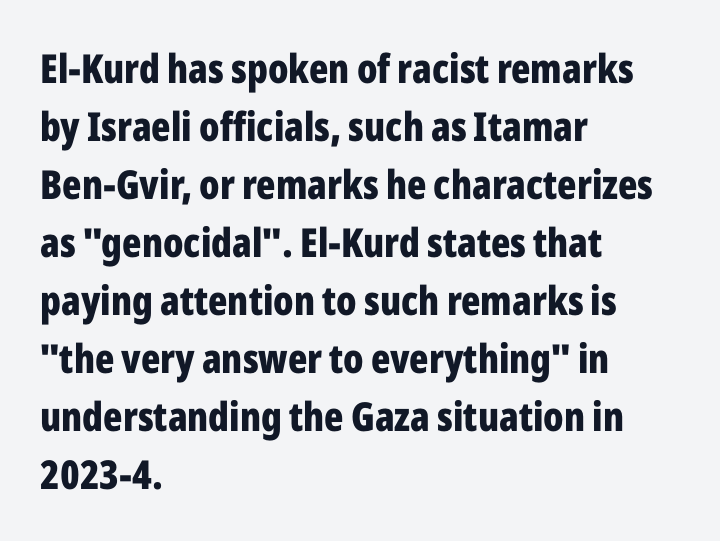
Stroke thickness is high; the sample reads as a true bold. Ordinary non-slanted type is in use. Anything drawn beneath the words? Only blank space. Character widths vary here, with narrow letters taking less room than wide ones.
